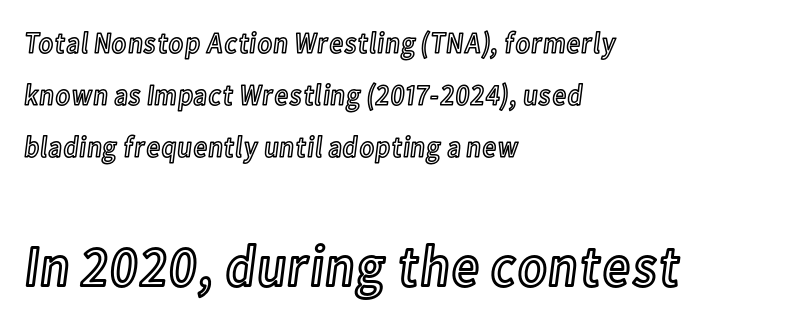
{"width": "condensed", "x_height": "medium", "monospaced": "no", "underline": "no", "align": "left", "line_spacing_ratio": 1.74, "letter_spacing": "normal", "letter_spacing_em": 0.0, "larger_block": "second", "size_ratio": 1.97, "glyph_px": 59}
